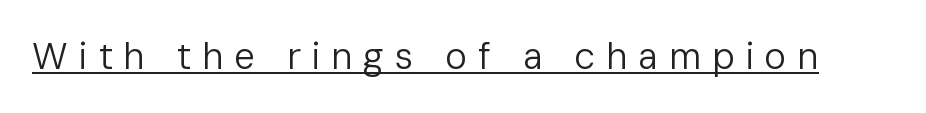
The image shows 37 px regular-weight sans-serif type, upright; set unusually wide letter spacing (+0.29 em), underlined; low stroke contrast and a medium x-height.
